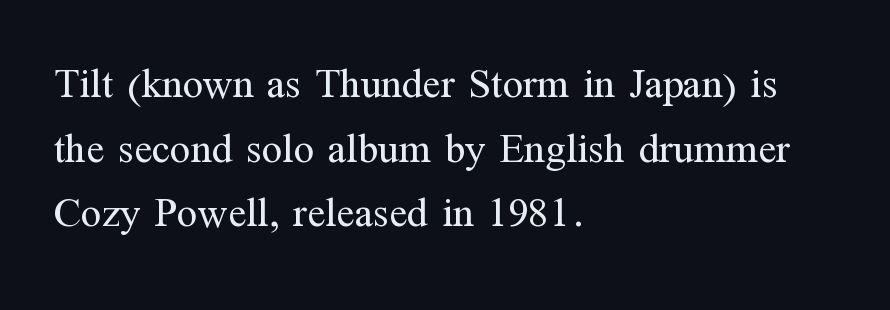
Q: Is the text bold? A: No.
Q: Is the text italic (slanted)? A: No, it is upright.
Q: Is the typeface a serif or a sans-serif typeface? A: Serif.
Q: Is the text underlined? A: No.
Q: How is the paragraph aligned? A: Left-aligned.
Q: Is the spacing between letters normal or unusually wide? A: Normal.
Q: Is the spacing between lines tight, normal or loose? A: Normal.
Q: Width (condensed, normal, or wide)? A: Normal.
Q: Stroke contrast? A: Medium.
Q: x-height? A: Medium.
Q: Monospaced? A: No.
